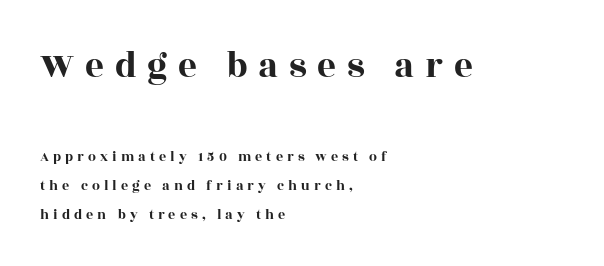
Look at the glyph heights: the upper group is clearly the bigger setting. The face used here is rendered with a markedly widened letterfit. The passage shown is typed in a proportional face where columns would drift. The compositor pushed each line to the left boundary. Has an underline been added? It has not. The vertical gap from one line to the next is large.
